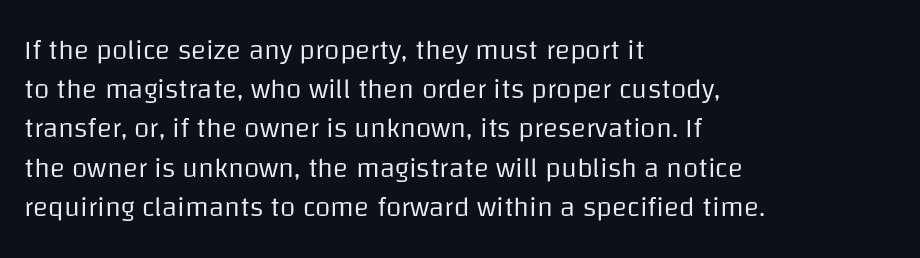
Is the block centered? No — it sits flush against the left margin. The cut favours lightness, reaching ordinary text weight at its darkest. This is sans-serif lettering, the kind often seen on screens and signage. Is this a fixed-width face? No — the glyphs have proportional, varying widths. Glance below the letters and you will spot only blank space. Posture: upright roman.
